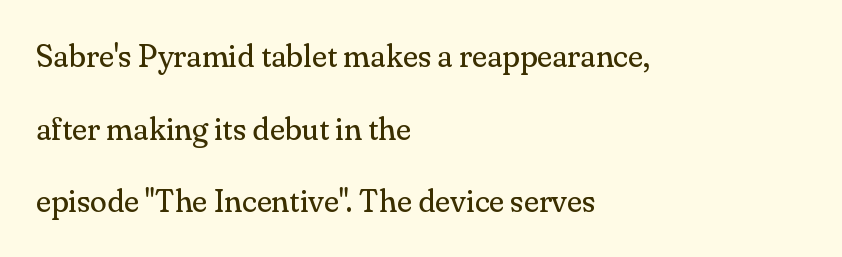
{"serif": "yes", "italic": "no", "bold": "no", "weight": "regular", "width": "normal", "stroke_contrast": "medium", "x_height": "small", "monospaced": "no", "underline": "no", "align": "left", "line_spacing": "loose", "line_spacing_ratio": 2.34, "letter_spacing": "normal", "letter_spacing_em": 0.0, "glyph_px": 31}
